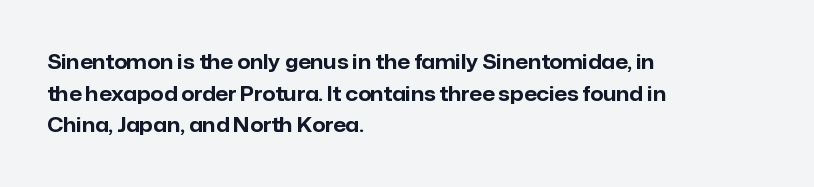
If you drew a line through each stem, it would be perfectly vertical. Nobody drew a line under any word here. A full-strength bold gives these letters their thick strokes. Honestly, the letter spacing is just normal — you wouldn't notice it. Left-aligned paragraph, ragged on the right.
